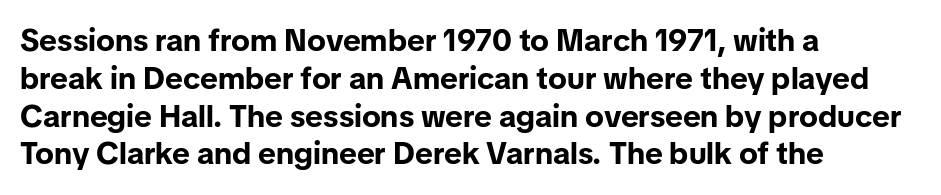
Q: Is the text bold? A: Yes.
Q: Is the text italic (slanted)? A: No, it is upright.
Q: Is the typeface a serif or a sans-serif typeface? A: Sans-serif.
Q: Is the text underlined? A: No.
Q: How is the paragraph aligned? A: Left-aligned.
Q: Is the spacing between letters normal or unusually wide? A: Normal.
Q: Width (condensed, normal, or wide)? A: Normal.
Q: Stroke contrast? A: Low.
Q: x-height? A: Medium.
Q: Monospaced? A: No.
